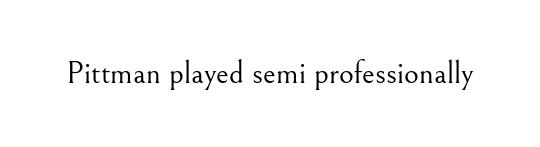
The typeface chosen for these lines features serifs. Each letter keeps its own natural width here, so spacing adapts to shape. This is roman type, the default non-slanted kind. The cut favours lightness, reaching ordinary text weight at its darkest. Check the space under the baseline: it is left empty. Tracking here is standard; glyphs follow each other at the usual distance.
